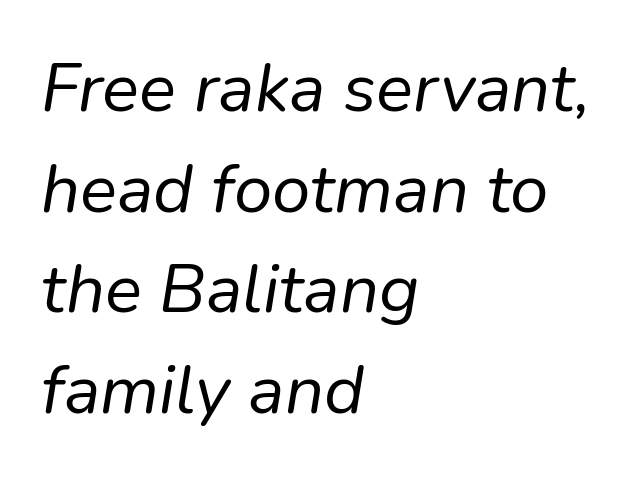
The axis of the letterforms is tilted away from vertical. Typeset ragged right — the left edge is the straight one. You could not count columns in this text — the font is proportionally spaced. The letters look calm and open, with moderate or lighter stems.
